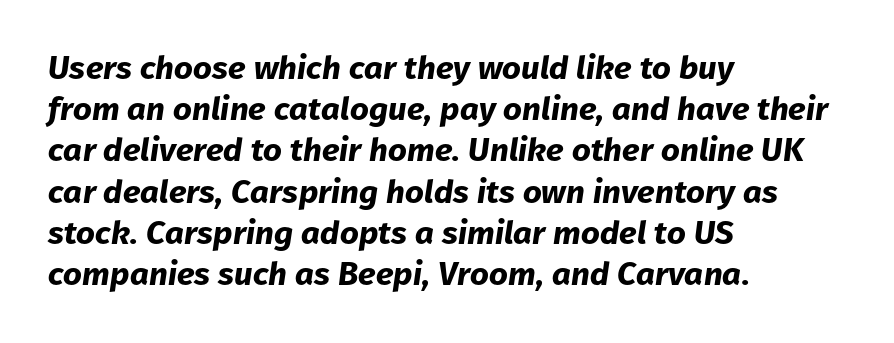
The image shows 33 px bold type, italic (leaning right); set left-aligned, normal line spacing (1.25x), normal letter spacing, not underlined; low stroke contrast and a medium x-height.
